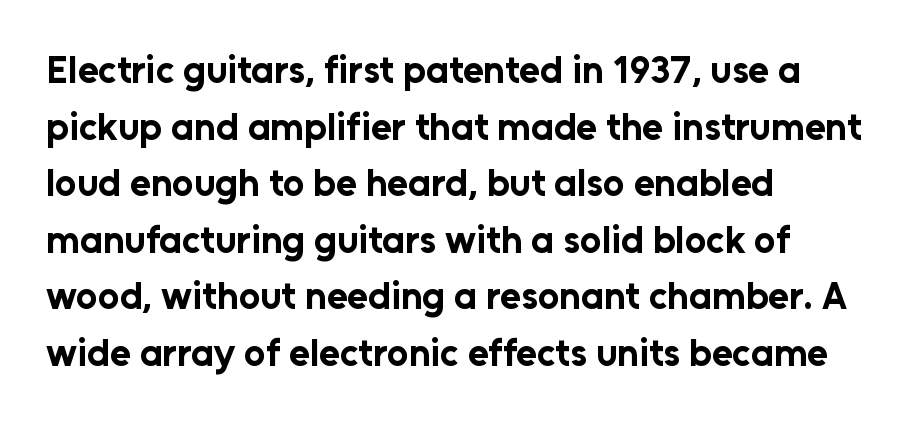
The image shows 38 px bold sans-serif type, upright; set left-aligned, normal line spacing (1.49x), normal letter spacing, not underlined; low stroke contrast and a medium x-height.
